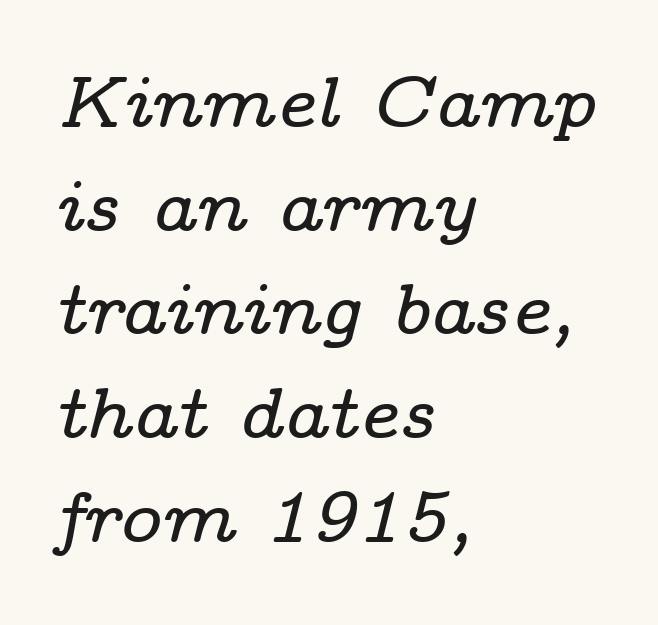
Q: Is the text italic (slanted)? A: Yes, it leans right by about 14 degrees.
Q: Is the typeface a serif or a sans-serif typeface? A: Serif.
Q: Is the text underlined? A: No.
Q: How is the paragraph aligned? A: Left-aligned.
Q: Is the spacing between letters normal or unusually wide? A: Normal.
Q: Is the spacing between lines tight, normal or loose? A: Normal.
Q: Width (condensed, normal, or wide)? A: Wide.
Q: Stroke contrast? A: Low.
Q: x-height? A: Medium.
Q: Monospaced? A: No.
